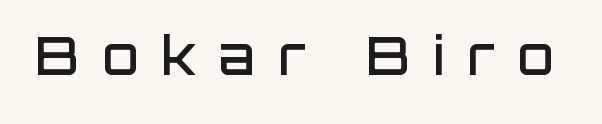
The tracking jumps out immediately: characters are airy and widely separated. A roman cut, with each character standing at attention. The area under the type is left untouched. Do the characters align in a grid? No, the font is proportional. Semibold letterforms, between regular and bold.
